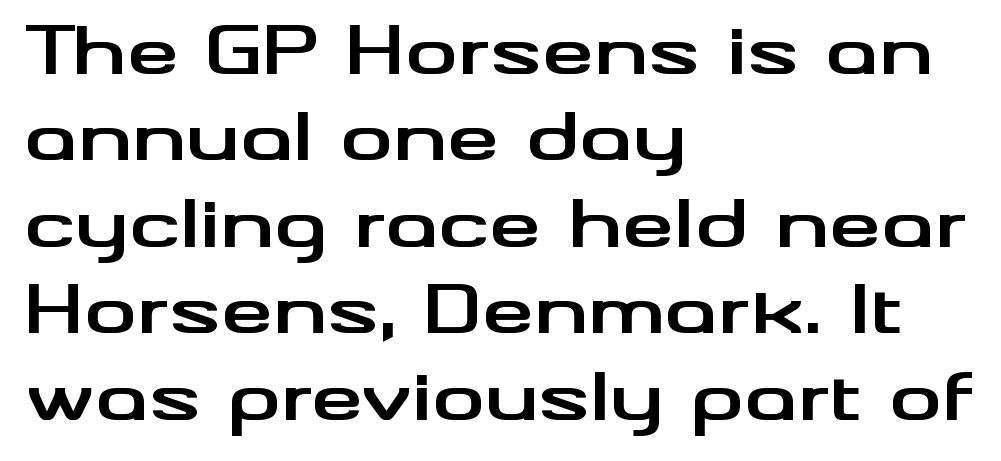
{"serif": "no", "italic": "no", "bold": "yes", "weight": "bold", "width": "wide", "stroke_contrast": "medium", "x_height": "small", "monospaced": "no", "underline": "no", "align": "left", "line_spacing": "normal", "line_spacing_ratio": 1.31, "letter_spacing": "normal", "letter_spacing_em": 0.0, "glyph_px": 66}
